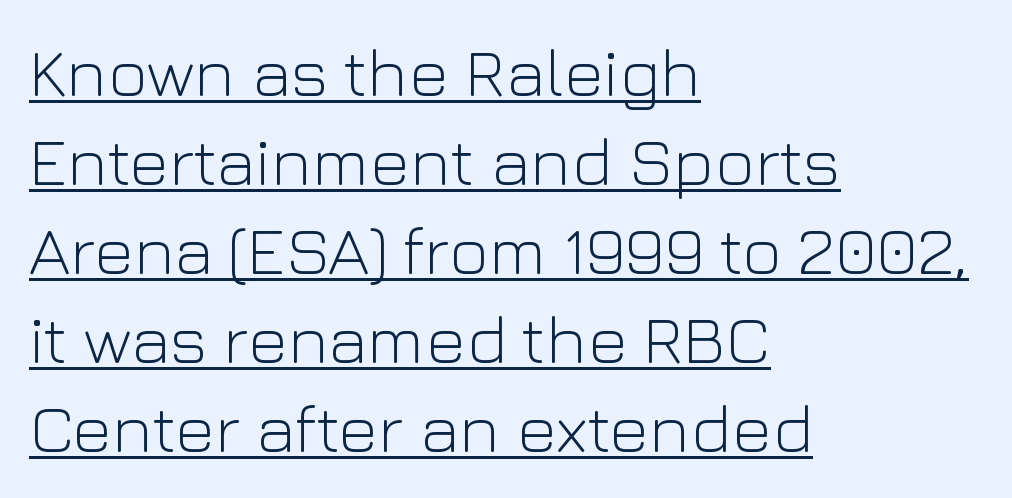
The face used here appears with an underline applied. Letterform terminals end flat and unadorned throughout the passage. The letterforms sit at book weight or below. Tall strokes in this sample are plumb rather than angled.
